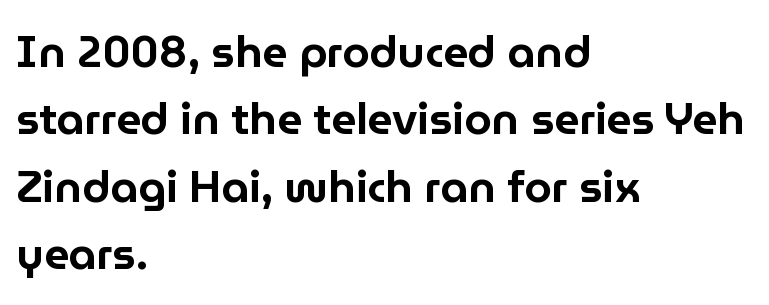
{"serif": "no", "italic": "no", "width": "normal", "stroke_contrast": "low", "x_height": "medium", "monospaced": "no", "underline": "no", "align": "left", "line_spacing": "normal", "line_spacing_ratio": 1.53, "letter_spacing": "normal", "letter_spacing_em": 0.0, "glyph_px": 44}
